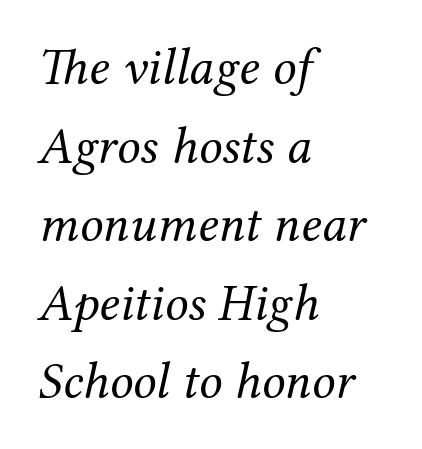
The image shows 52 px regular-weight serif type, italic (leaning right); set left-aligned, normal line spacing (1.51x), normal letter spacing, not underlined; medium stroke contrast and a medium x-height.
